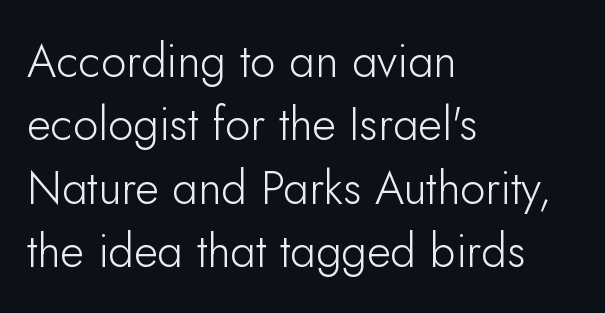
{"serif": "no", "italic": "no", "bold": "no", "weight": "light", "width": "normal", "stroke_contrast": "low", "x_height": "small", "monospaced": "no", "underline": "no", "align": "left", "line_spacing": "normal", "line_spacing_ratio": 1.38, "letter_spacing": "normal", "letter_spacing_em": 0.0, "glyph_px": 46}
